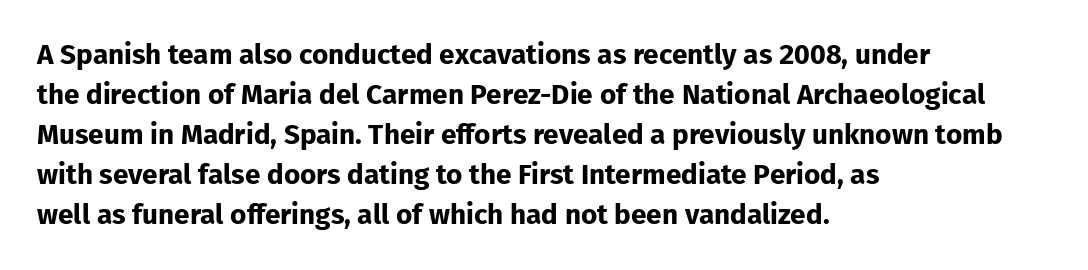
{"serif": "no", "italic": "no", "bold": "yes", "weight": "bold", "width": "normal", "stroke_contrast": "low", "x_height": "medium", "monospaced": "no", "underline": "no", "align": "left", "line_spacing": "normal", "line_spacing_ratio": 1.43, "letter_spacing": "normal", "letter_spacing_em": 0.0, "glyph_px": 28}
